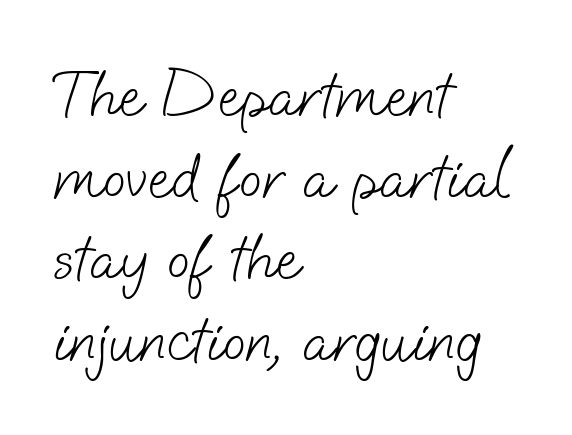
{"serif": "no", "bold": "no", "weight": "light", "width": "normal", "stroke_contrast": "low", "x_height": "small", "monospaced": "no", "underline": "no", "align": "left", "line_spacing_ratio": 1.22, "letter_spacing": "normal", "letter_spacing_em": 0.0, "glyph_px": 67}
